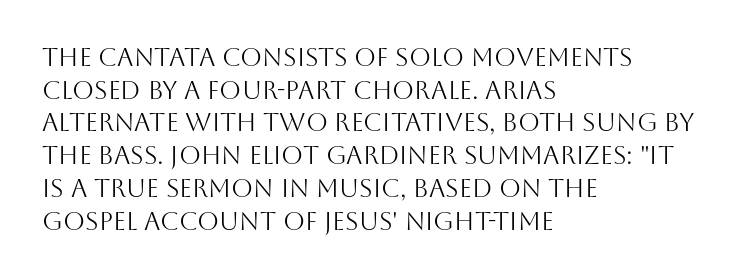
Q: Is the text bold? A: No.
Q: Is the text italic (slanted)? A: No, it is upright.
Q: Is the text underlined? A: No.
Q: How is the paragraph aligned? A: Left-aligned.
Q: Is the spacing between letters normal or unusually wide? A: Normal.
Q: Is the spacing between lines tight, normal or loose? A: Normal.
